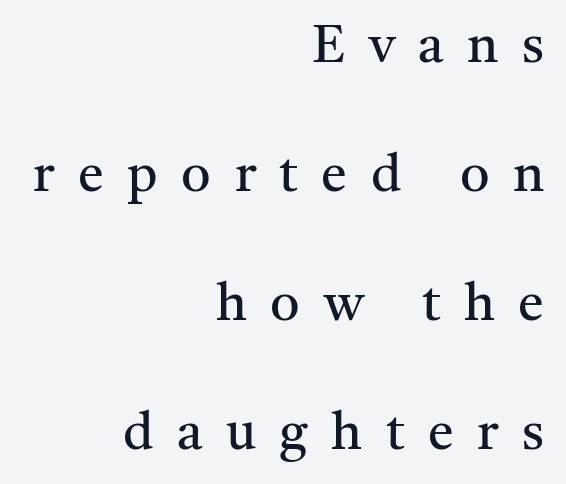
The image shows 52 px regular-weight serif type, upright; set right-aligned, loose line spacing (2.48x), unusually wide letter spacing (+0.45 em), not underlined; medium stroke contrast and a medium x-height.
